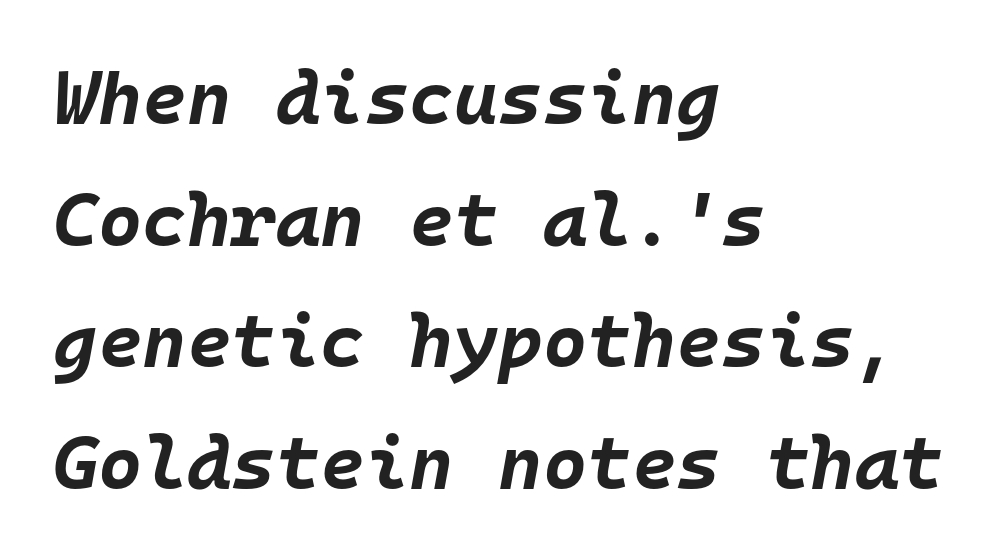
{"italic": "yes", "lean": "right", "slant_degrees": 10, "bold": "yes", "weight": "bold", "width": "normal", "stroke_contrast": "low", "x_height": "large", "monospaced": "yes", "underline": "no", "align": "left", "line_spacing": "normal", "line_spacing_ratio": 1.6, "letter_spacing": "normal", "letter_spacing_em": 0.0, "glyph_px": 76}
